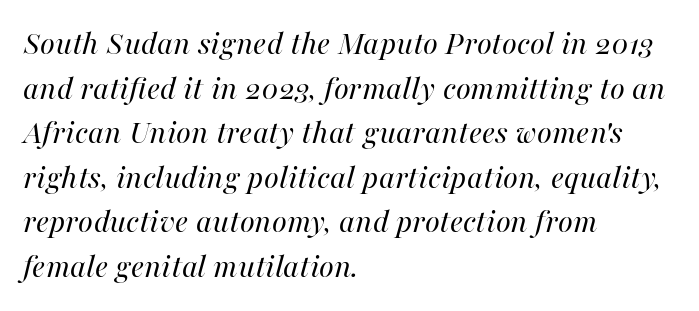
{"italic": "yes", "lean": "right", "slant_degrees": 16, "bold": "no", "weight": "regular", "width": "normal", "stroke_contrast": "high", "x_height": "medium", "monospaced": "no", "underline": "no", "align": "left", "line_spacing": "normal", "line_spacing_ratio": 1.31, "letter_spacing": "normal", "letter_spacing_em": 0.0, "glyph_px": 34}
